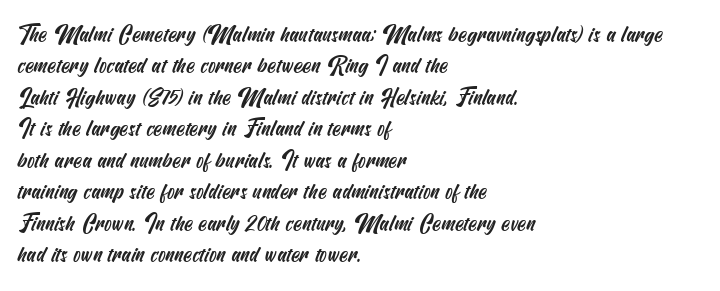
Q: Is the text underlined? A: No.
Q: How is the paragraph aligned? A: Left-aligned.
Q: Is the spacing between letters normal or unusually wide? A: Normal.
Q: Is the spacing between lines tight, normal or loose? A: Normal.
